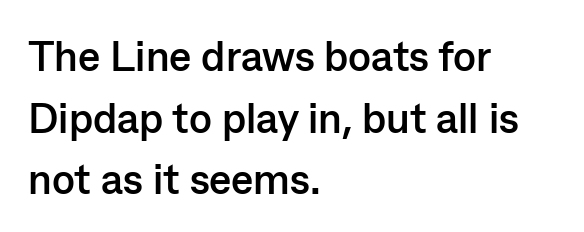
Horizontal bands of white between lines are of average thickness. Heft: maximum for text — a bold. Nobody touched the tracking dial on this one. The passage shown is typeset with a sans-serif family. Nobody drew a line under any word here. Is there any slant? The stems are plumb.
